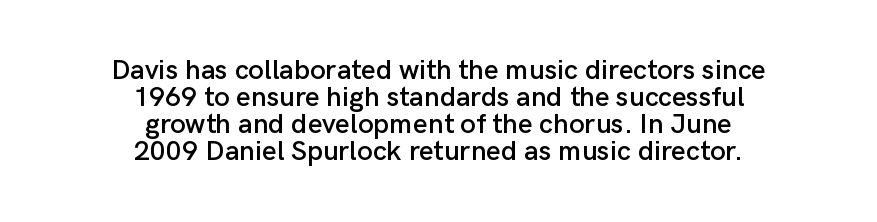
{"serif": "no", "italic": "no", "width": "normal", "stroke_contrast": "low", "x_height": "medium", "monospaced": "no", "underline": "no", "align": "center", "line_spacing": "tight", "line_spacing_ratio": 0.96, "letter_spacing": "normal", "letter_spacing_em": 0.0, "glyph_px": 28}
